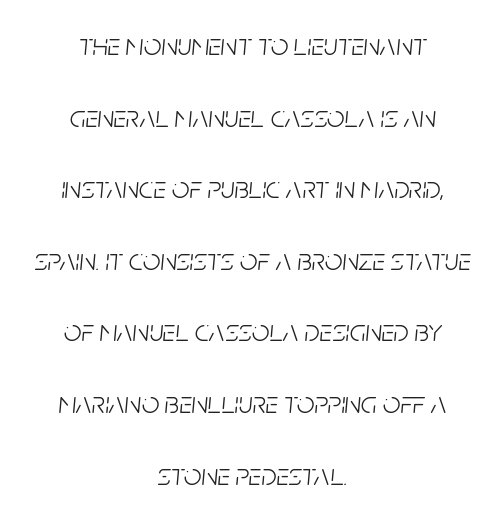
Q: Is the text bold? A: No.
Q: Is the text italic (slanted)? A: Yes, it leans right by about 5 degrees.
Q: Is the text underlined? A: No.
Q: How is the paragraph aligned? A: Centered.
Q: Is the spacing between letters normal or unusually wide? A: Normal.
Q: Is the spacing between lines tight, normal or loose? A: Loose.
Q: Width (condensed, normal, or wide)? A: Condensed.
Q: Stroke contrast? A: Low.
Q: x-height? A: Large.
Q: Monospaced? A: No.
